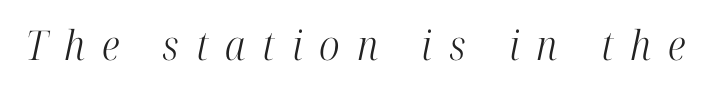
Quick note: underline off. Vertical stems look standard width or narrower in stroke. Stroke terminals: seriffed. You could not count columns in this text — the font is proportionally spaced. Between one letter and the next there's a generous, obvious gap. It's the slanting kind of type.
